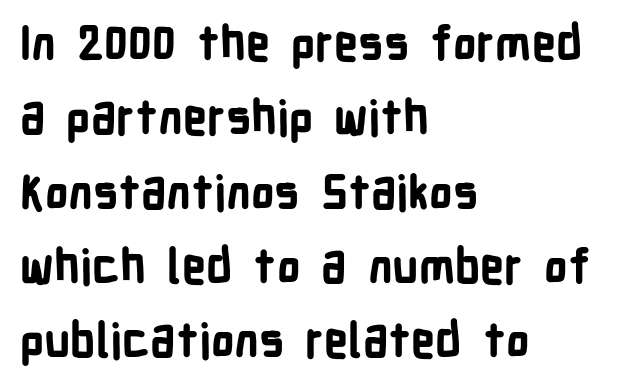
The image shows 47 px bold, condensed sans-serif type, upright; set left-aligned, normal line spacing (1.58x), normal letter spacing, not underlined; low stroke contrast and a medium x-height.
